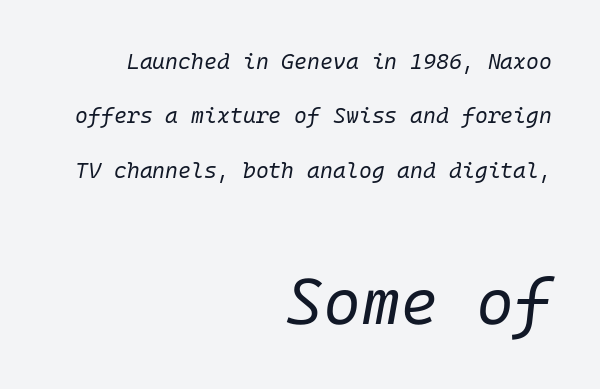
The image shows 65 px regular-weight type, italic (leaning right); set right-aligned, loose line spacing (2.47x), normal letter spacing, not underlined; the second (bottom) block is 2.95x larger; low stroke contrast and a medium x-height.
